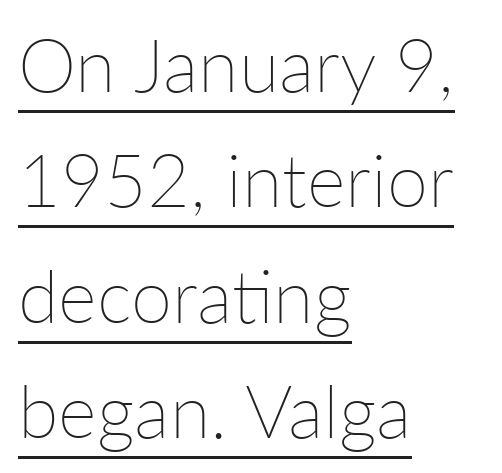
The axis of the letterforms is exactly vertical. Casual observation: everything's shoved over to the left. Think of a printed novel: that variable character pitch is what you see here. Interline gaps are of average width in this sample.
